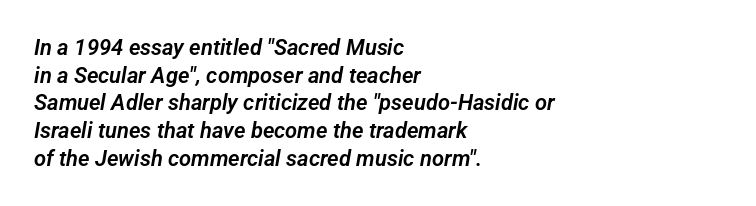
The image shows 22 px text type; set left-aligned, normal line spacing (1.26x), normal letter spacing, not underlined.
